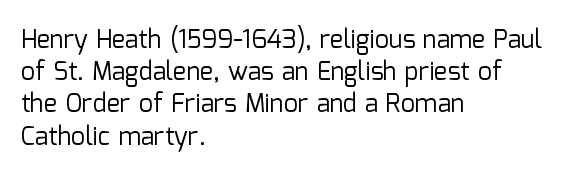
The image shows 25 px text type, upright; set left-aligned, normal line spacing (1.29x), normal letter spacing, not underlined.
